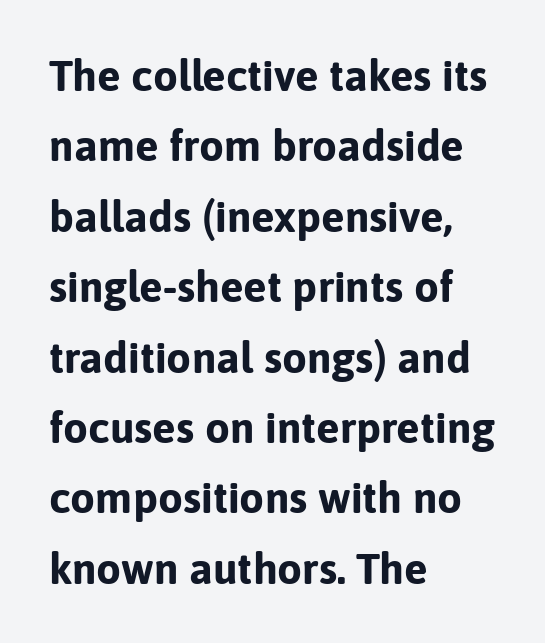
Q: Is the text bold? A: Yes.
Q: Is the text italic (slanted)? A: No, it is upright.
Q: Is the typeface a serif or a sans-serif typeface? A: Sans-serif.
Q: Is the text underlined? A: No.
Q: How is the paragraph aligned? A: Left-aligned.
Q: Is the spacing between letters normal or unusually wide? A: Normal.
Q: Is the spacing between lines tight, normal or loose? A: Normal.
Q: Width (condensed, normal, or wide)? A: Normal.
Q: Stroke contrast? A: Low.
Q: x-height? A: Medium.
Q: Monospaced? A: No.
